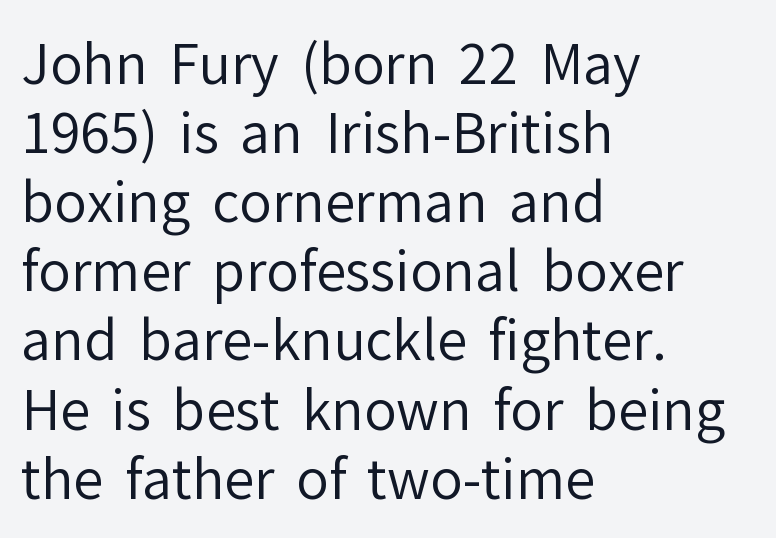
{"serif": "no", "italic": "no", "bold": "no", "weight": "regular", "width": "normal", "stroke_contrast": "low", "x_height": "medium", "monospaced": "no", "underline": "no", "align": "left", "line_spacing": "normal", "line_spacing_ratio": 1.28, "letter_spacing": "normal", "letter_spacing_em": 0.0, "glyph_px": 54}
